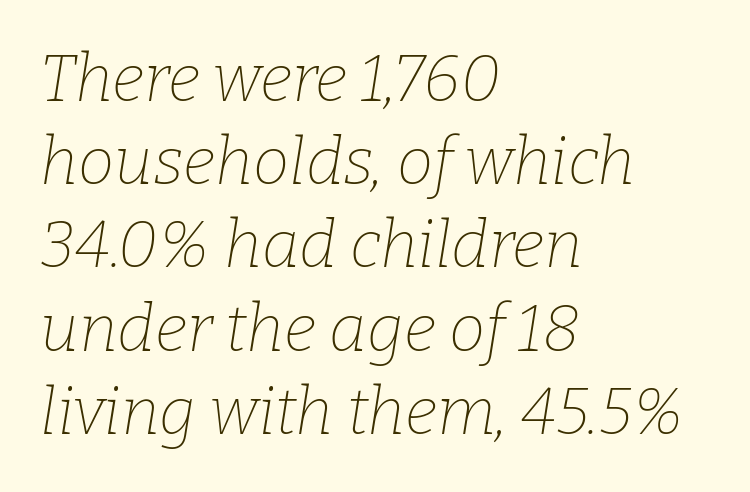
The image shows 65 px thin serif type, italic (leaning right); set left-aligned, normal line spacing (1.28x), normal letter spacing, not underlined; low stroke contrast and a medium x-height.
